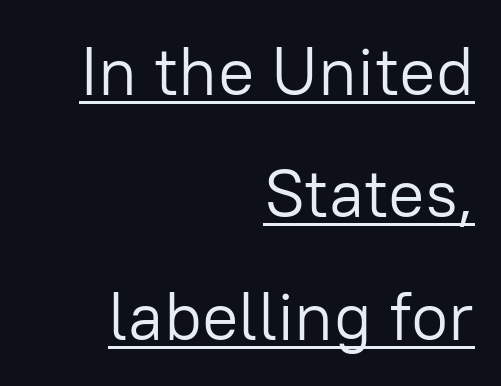
Q: Is the text bold? A: No.
Q: Is the text italic (slanted)? A: No, it is upright.
Q: Is the typeface a serif or a sans-serif typeface? A: Sans-serif.
Q: Is the text underlined? A: Yes.
Q: How is the paragraph aligned? A: Right-aligned.
Q: Is the spacing between letters normal or unusually wide? A: Normal.
Q: Width (condensed, normal, or wide)? A: Normal.
Q: Stroke contrast? A: Low.
Q: x-height? A: Medium.
Q: Monospaced? A: No.
